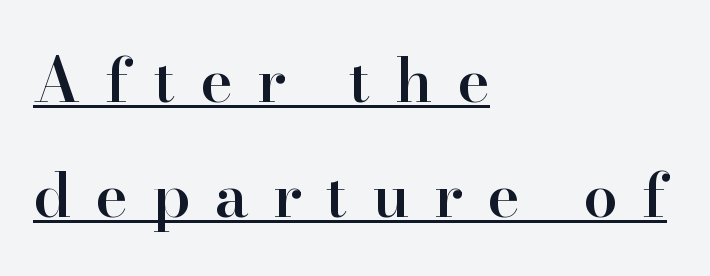
{"serif": "yes", "italic": "no", "bold": "semi", "weight": "semibold", "width": "normal", "stroke_contrast": "high", "x_height": "small", "monospaced": "no", "underline": "yes", "align": "left", "line_spacing_ratio": 1.89, "letter_spacing": "wide", "letter_spacing_em": 0.4, "glyph_px": 61}
